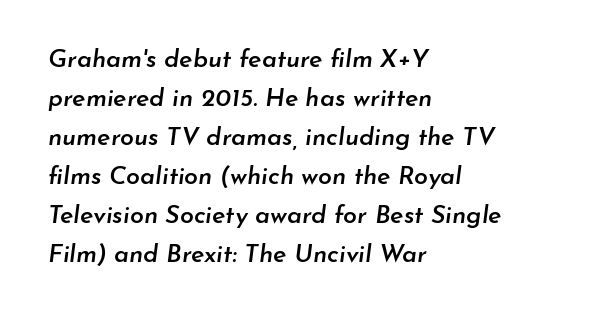
The image shows 25 px text type, italic (leaning right); set left-aligned, normal line spacing (1.56x), normal letter spacing, not underlined.
